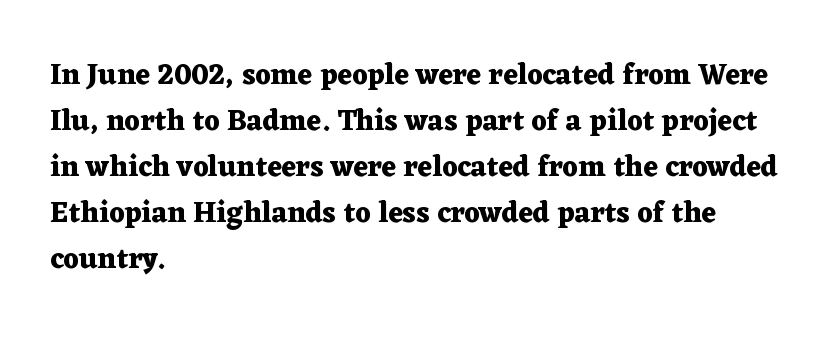
The rendering uses natural spacing where letterforms have individual widths. The letters sit at their default tracking, neither squeezed nor spread. In terms of leading, this rendering sits right in the middle. Chunky letters — that's bold for sure. Posture: straight, roman, zero tilt.
